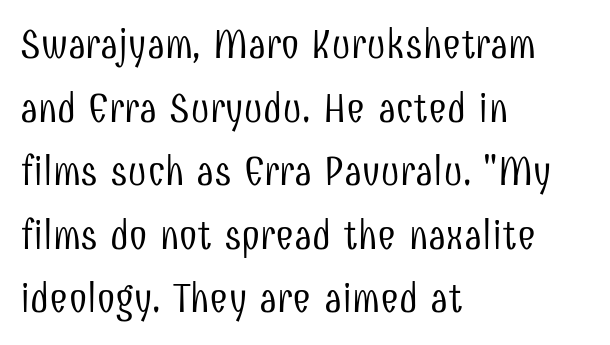
The image shows 41 px light, condensed sans-serif type, upright; set left-aligned, normal line spacing (1.55x), normal letter spacing, not underlined; low stroke contrast and a medium x-height.
